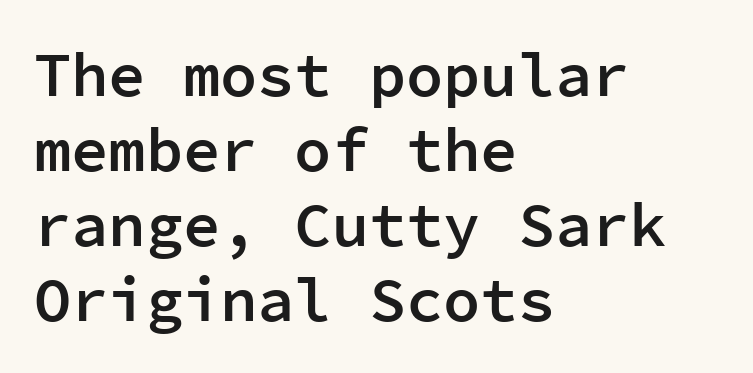
The letters carry no serifs — their stems end cleanly without finishing strokes. The lettering holds an erect, upright posture throughout. The rag falls on the right side of this text block. This rendering features lettering with no underline. A bit beefed up — I'd call it semibold rather than bold. You could call the tracking neutral — neither tight nor loose.
